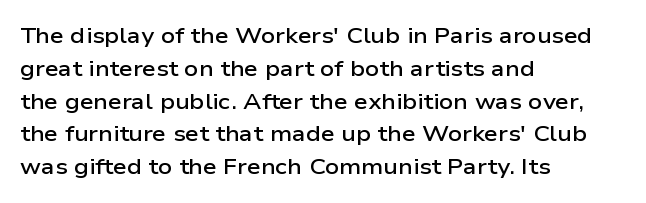
This sample is left-justified, so line endings fall wherever the words run out. Has an underline been added? It has not. The glyphs have the mass of a demibold cut, below bold. Nothing unusual about the tracking: characters are spaced as the font intends.
